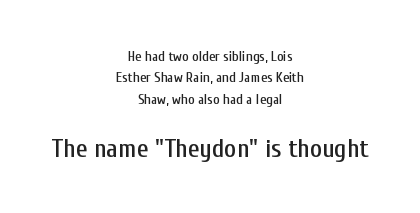
Visually, the bottom section dominates because its glyphs are scaled up. Type without underlining. This sample keeps an unexceptional amount of space between lines. The typesetter chose a symmetrical, centered arrangement here. What stands out about the letter spacing? Nothing — it is the standard amount. The letters stand upright; this is a roman face.
